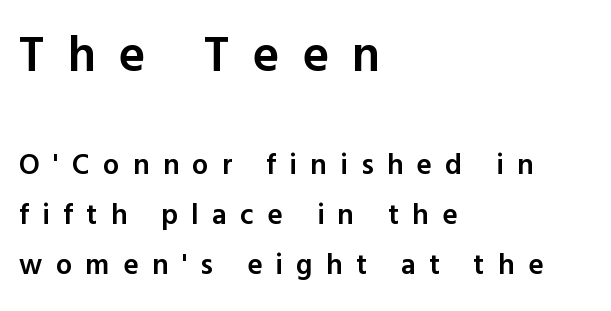
Is the block centered? No — it sits flush against the left margin. The letters stand upright; this is a roman face. The face used here is proportionally spaced, like ordinary book or web type. Does the bottom block carry the larger type? No, the top block does. Compared with an ordinary text face, these strokes are moderately heavier — a semibold.
